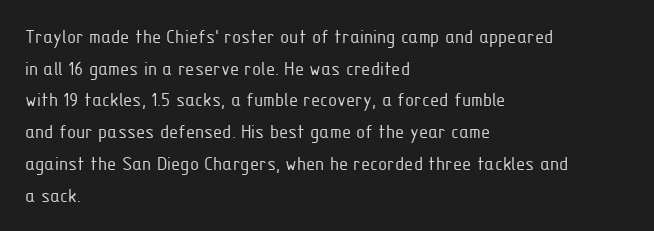
The image shows 21 px text type, upright; set left-aligned, normal line spacing (1.51x), normal letter spacing, not underlined.
